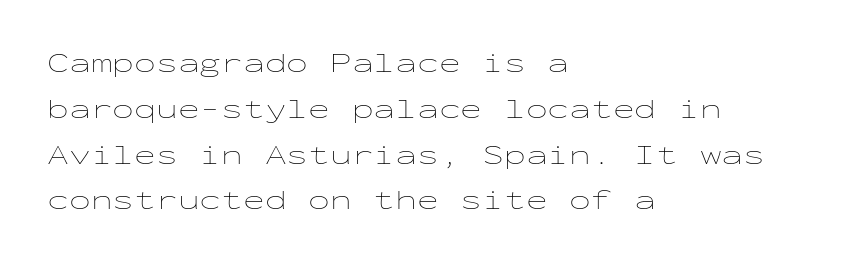
The image shows 29 px thin, wide type, upright, monospaced; set left-aligned, normal line spacing (1.58x), normal letter spacing, not underlined; low stroke contrast and a medium x-height.
